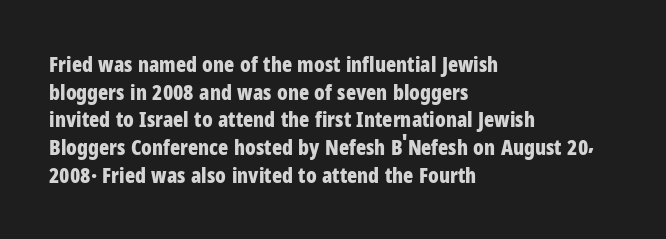
Q: Is the text bold? A: Yes.
Q: Is the text italic (slanted)? A: No, it is upright.
Q: Is the text underlined? A: No.
Q: How is the paragraph aligned? A: Left-aligned.
Q: Is the spacing between letters normal or unusually wide? A: Normal.
Q: Is the spacing between lines tight, normal or loose? A: Normal.
